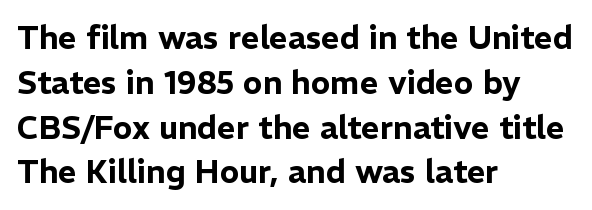
The image shows 32 px sans-serif type, upright; set left-aligned, normal line spacing (1.4x), normal letter spacing, not underlined; low stroke contrast and a medium x-height.
